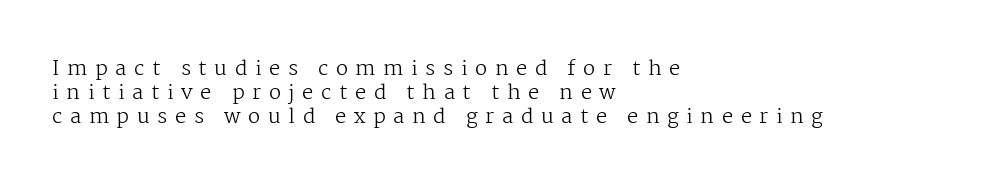
Q: Is the text bold? A: No.
Q: Is the text italic (slanted)? A: No, it is upright.
Q: Is the text underlined? A: No.
Q: How is the paragraph aligned? A: Left-aligned.
Q: Is the spacing between letters normal or unusually wide? A: Unusually wide.
